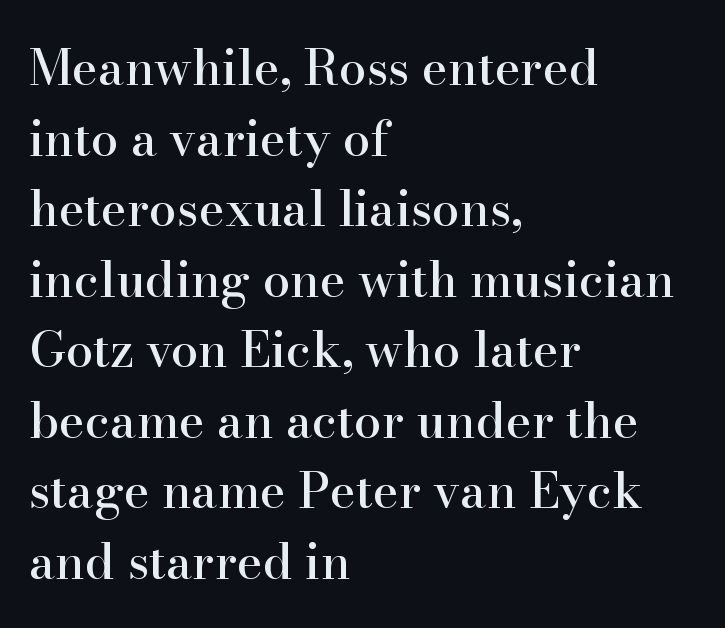
Here the designer chose a conventional face with non-uniform glyph widths. The font's upright variant was chosen for this text. The baseline area is clear. The face used here is rendered with its standard letterfit. What's the leading like? Ordinary, nothing unusual. Left-aligned paragraph, ragged on the right.
